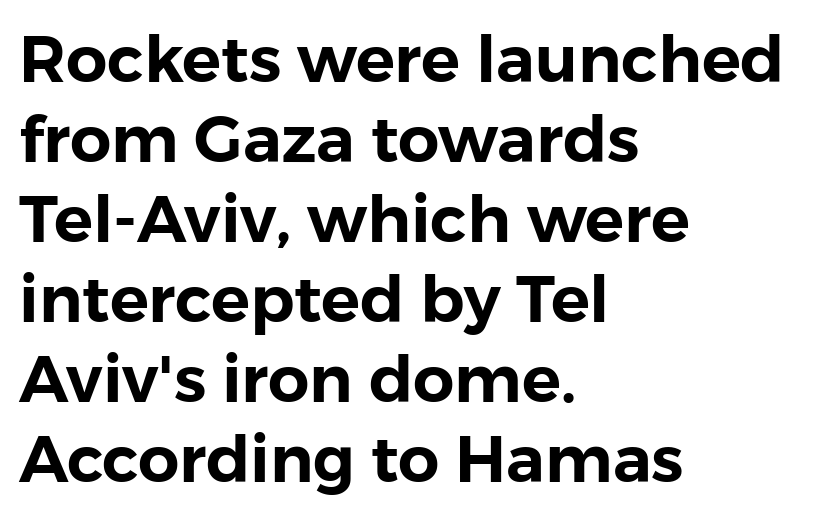
{"serif": "no", "italic": "no", "width": "normal", "stroke_contrast": "low", "x_height": "medium", "monospaced": "no", "underline": "no", "align": "left", "line_spacing_ratio": 1.23, "letter_spacing": "normal", "letter_spacing_em": 0.0, "glyph_px": 65}
